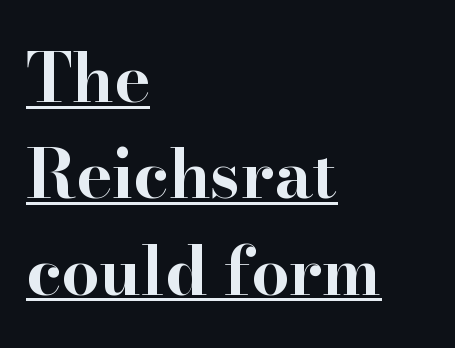
The rendering uses a bold face; every stroke is thick and dark. Every stem runs plumb, perpendicular to the baseline. One-word summary of the alignment: left. Does extra space separate the letters? No, they use regular spacing. The face used here appears with an underline applied. The space between consecutive lines is moderate.
